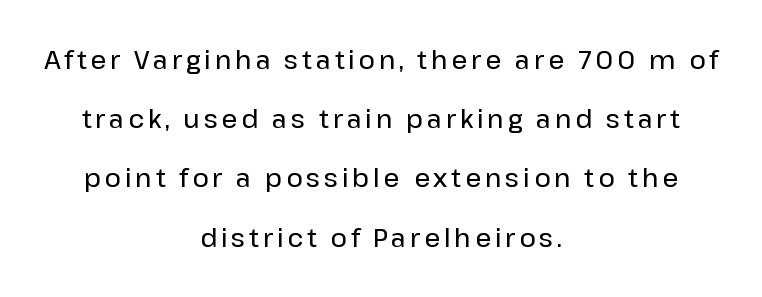
{"italic": "no", "underline": "no", "align": "center", "line_spacing": "loose", "line_spacing_ratio": 2.37, "glyph_px": 25}
